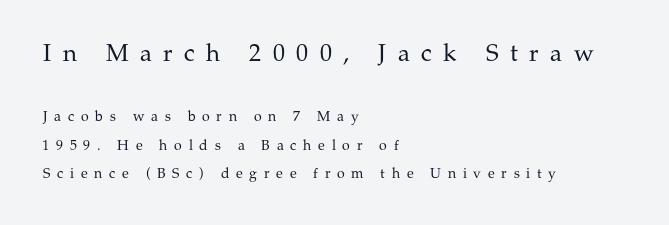
{"italic": "no", "bold": "no", "underline": "no", "align": "left", "line_spacing": "loose", "line_spacing_ratio": 2.01, "letter_spacing": "wide", "letter_spacing_em": 0.48, "larger_block": "first", "size_ratio": 1.71, "glyph_px": 24}
